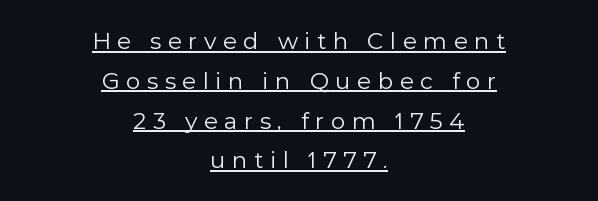
Q: Is the text bold? A: No.
Q: Is the text italic (slanted)? A: No, it is upright.
Q: Is the text underlined? A: Yes.
Q: How is the paragraph aligned? A: Centered.
Q: Is the spacing between letters normal or unusually wide? A: Unusually wide.
